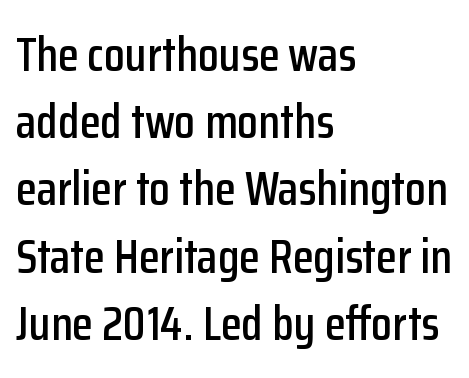
Q: Is the text italic (slanted)? A: No, it is upright.
Q: Is the typeface a serif or a sans-serif typeface? A: Sans-serif.
Q: Is the text underlined? A: No.
Q: How is the paragraph aligned? A: Left-aligned.
Q: Is the spacing between letters normal or unusually wide? A: Normal.
Q: Is the spacing between lines tight, normal or loose? A: Normal.
Q: Width (condensed, normal, or wide)? A: Condensed.
Q: Stroke contrast? A: Low.
Q: x-height? A: Medium.
Q: Monospaced? A: No.
